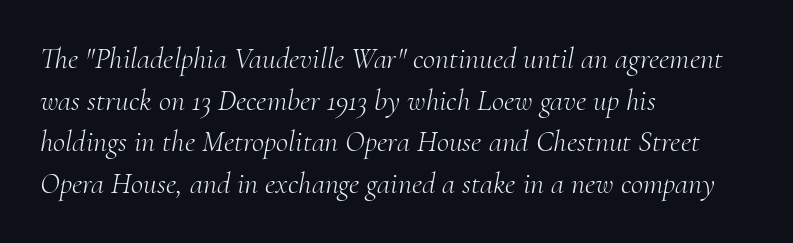
Q: Is the text bold? A: No.
Q: Is the text italic (slanted)? A: Yes, it leans right by about 10 degrees.
Q: Is the typeface a serif or a sans-serif typeface? A: Serif.
Q: Is the text underlined? A: No.
Q: How is the paragraph aligned? A: Left-aligned.
Q: Is the spacing between letters normal or unusually wide? A: Normal.
Q: Is the spacing between lines tight, normal or loose? A: Normal.
Q: Width (condensed, normal, or wide)? A: Normal.
Q: Stroke contrast? A: Medium.
Q: x-height? A: Small.
Q: Monospaced? A: No.
